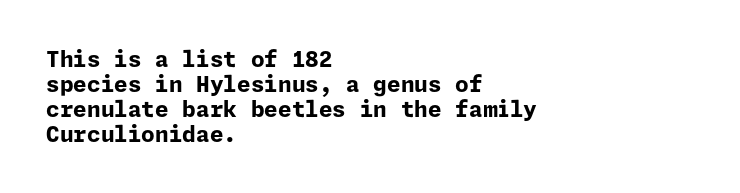
The image shows 22 px bold type, upright; set left-aligned, tight line spacing (1.13x), normal letter spacing, not underlined.
